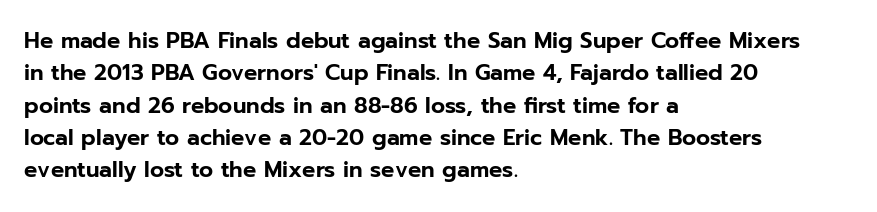
{"italic": "no", "underline": "no", "align": "left", "line_spacing": "normal", "line_spacing_ratio": 1.47, "letter_spacing": "normal", "letter_spacing_em": 0.0, "glyph_px": 22}
